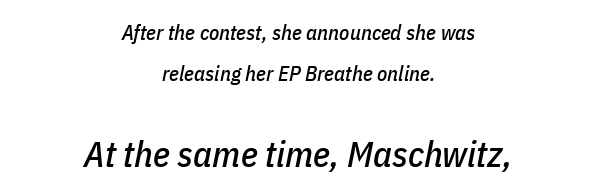
The image shows 36 px condensed type, italic (leaning right); set centered, loose line spacing (1.97x), normal letter spacing, not underlined; the second (bottom) block is 1.71x larger; low stroke contrast and a medium x-height.
